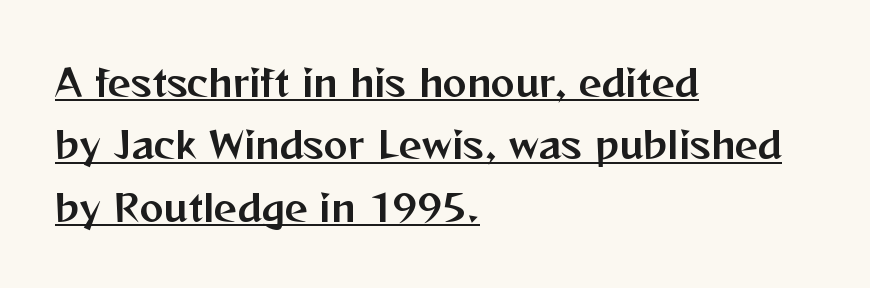
The image shows 36 px sans-serif type, upright; set left-aligned, line spacing 1.73x, normal letter spacing, underlined; medium stroke contrast and a medium x-height.
